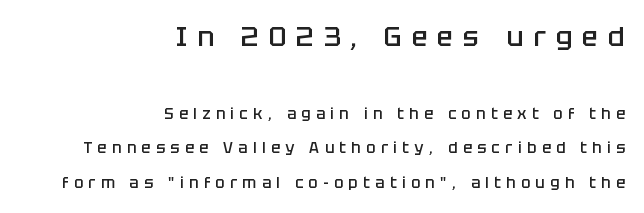
Q: Is the text bold? A: Semi-bold.
Q: Is the text italic (slanted)? A: No, it is upright.
Q: Is the text underlined? A: No.
Q: How is the paragraph aligned? A: Right-aligned.
Q: Is the spacing between letters normal or unusually wide? A: Unusually wide.
Q: Is the spacing between lines tight, normal or loose? A: Loose.
Q: Which block of text is set in a larger size, the first (top) or the second (bottom)? A: The first (top) one.
